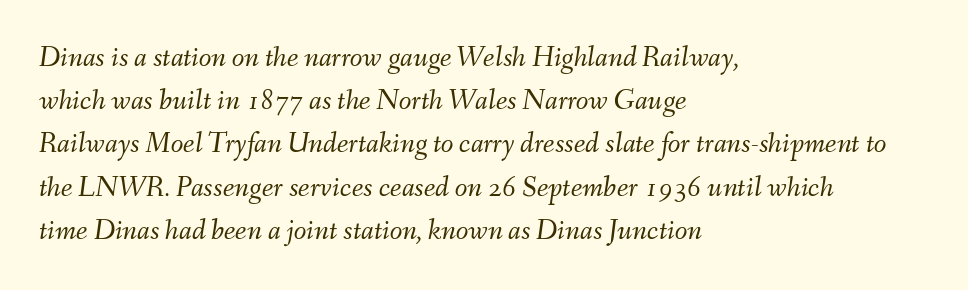
Q: Is the text bold? A: No.
Q: Is the text italic (slanted)? A: Yes, it leans right by about 9 degrees.
Q: Is the text underlined? A: No.
Q: How is the paragraph aligned? A: Left-aligned.
Q: Is the spacing between letters normal or unusually wide? A: Normal.
Q: Is the spacing between lines tight, normal or loose? A: Normal.
Q: Width (condensed, normal, or wide)? A: Normal.
Q: Stroke contrast? A: Medium.
Q: x-height? A: Small.
Q: Monospaced? A: No.
